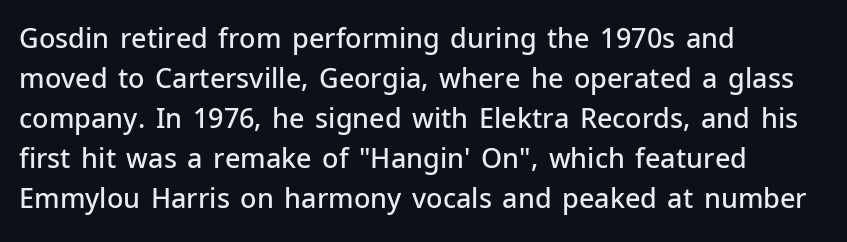
Q: Is the text bold? A: Semi-bold.
Q: Is the text italic (slanted)? A: No, it is upright.
Q: Is the text underlined? A: No.
Q: How is the paragraph aligned? A: Left-aligned.
Q: Is the spacing between letters normal or unusually wide? A: Normal.
Q: Is the spacing between lines tight, normal or loose? A: Normal.
